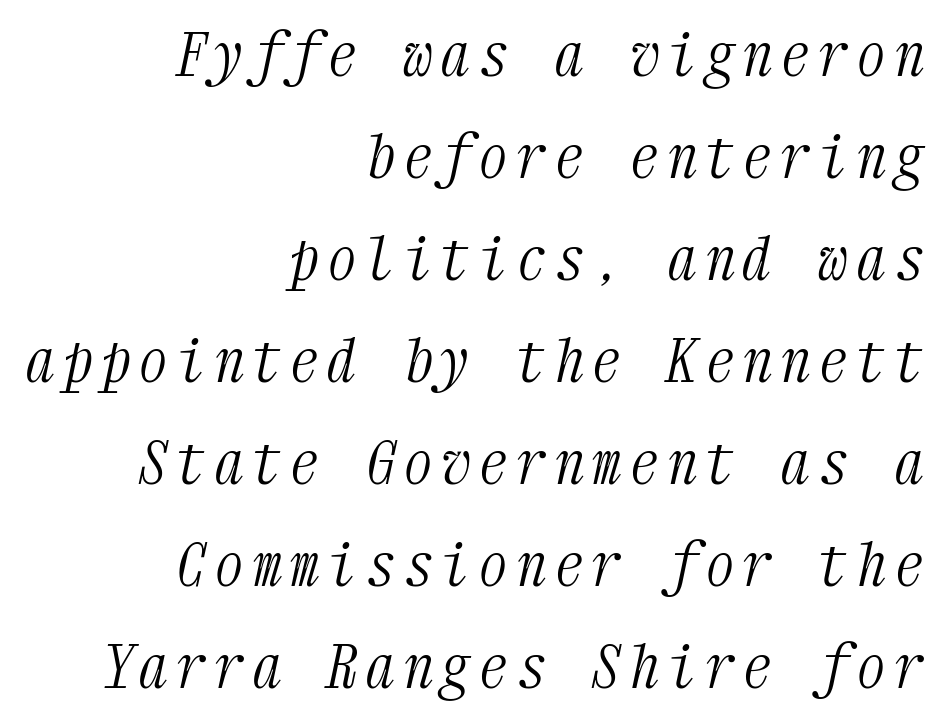
The image shows 59 px light, condensed serif type, italic (leaning right), monospaced; set right-aligned, line spacing 1.73x, not underlined; medium stroke contrast and a medium x-height.
